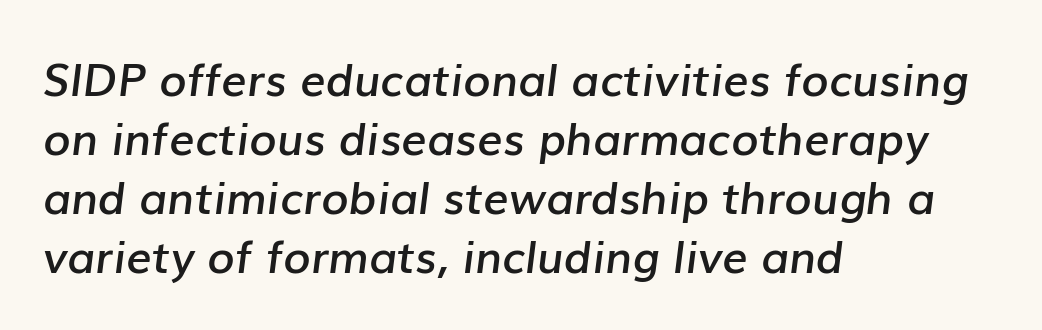
Do the characters align in a grid? No, the font is proportional. Anything drawn beneath the words? Only blank space. Honestly, the letter spacing is just normal — you wouldn't notice it. The lines sit at an ordinary, default distance from one another. Compared with an ordinary text face, these strokes are moderately heavier — a semibold. Left-aligned paragraph, ragged on the right.
